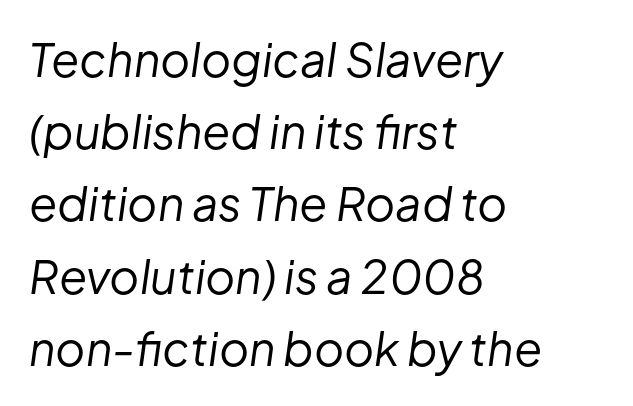
{"italic": "yes", "lean": "right", "slant_degrees": 8, "bold": "no", "weight": "regular", "width": "normal", "stroke_contrast": "low", "x_height": "medium", "monospaced": "no", "underline": "no", "align": "left", "line_spacing": "normal", "line_spacing_ratio": 1.57, "letter_spacing": "normal", "letter_spacing_em": 0.0, "glyph_px": 46}
